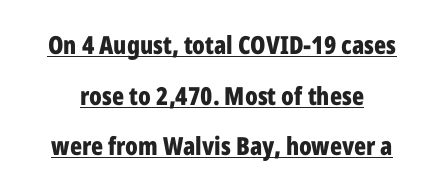
The image shows 25 px bold type, upright; set loose line spacing (2.03x), normal letter spacing, underlined.
